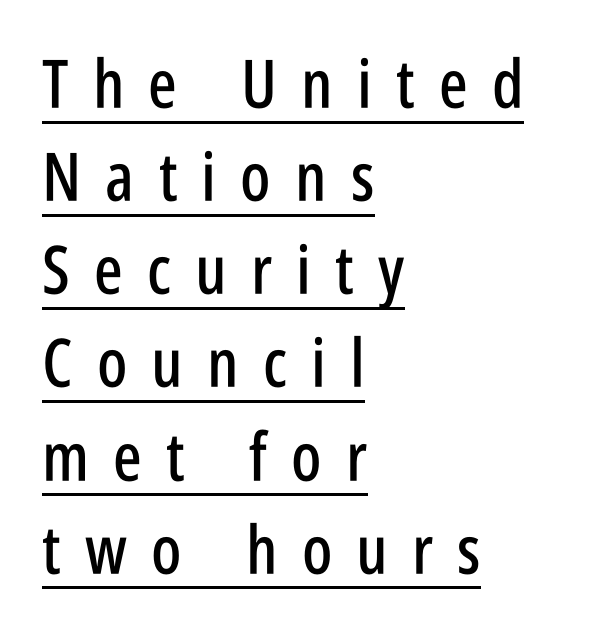
Q: Is the text italic (slanted)? A: No, it is upright.
Q: Is the typeface a serif or a sans-serif typeface? A: Sans-serif.
Q: Is the text underlined? A: Yes.
Q: How is the paragraph aligned? A: Left-aligned.
Q: Is the spacing between letters normal or unusually wide? A: Unusually wide.
Q: Is the spacing between lines tight, normal or loose? A: Normal.
Q: Width (condensed, normal, or wide)? A: Condensed.
Q: Stroke contrast? A: Low.
Q: x-height? A: Large.
Q: Monospaced? A: No.
